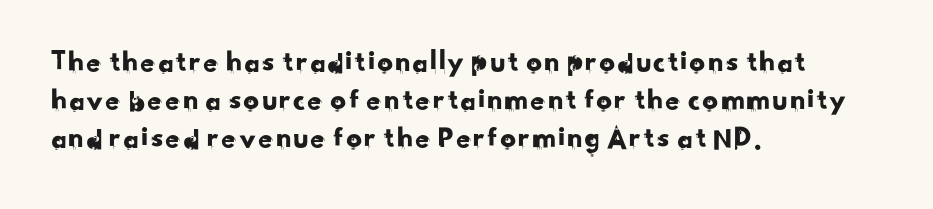
The image shows 31 px sans-serif type; set left-aligned, line spacing 1.23x, normal letter spacing, not underlined; low stroke contrast and a small x-height.
